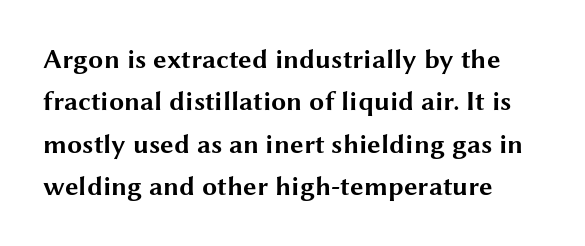
The image shows 27 px bold type, upright; set normal line spacing (1.57x), normal letter spacing, not underlined.
